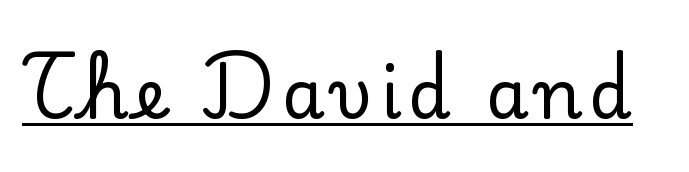
The font's upright variant was chosen for this text. The face used here appears with an underline applied. The rendering shows small feet on the letterforms — a serif design. The face used here is proportionally spaced, like ordinary book or web type.
